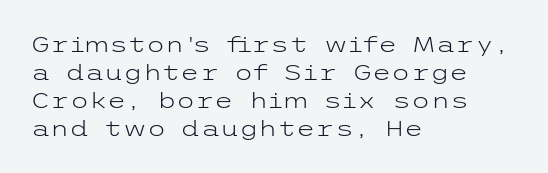
Q: Is the text bold? A: No.
Q: Is the text italic (slanted)? A: No, it is upright.
Q: Is the text underlined? A: No.
Q: How is the paragraph aligned? A: Left-aligned.
Q: Is the spacing between letters normal or unusually wide? A: Normal.
Q: Is the spacing between lines tight, normal or loose? A: Normal.
